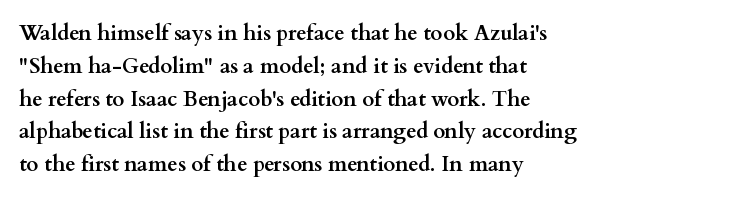
Q: Is the text bold? A: Yes.
Q: Is the text italic (slanted)? A: No, it is upright.
Q: Is the text underlined? A: No.
Q: How is the paragraph aligned? A: Left-aligned.
Q: Is the spacing between letters normal or unusually wide? A: Normal.
Q: Is the spacing between lines tight, normal or loose? A: Normal.
